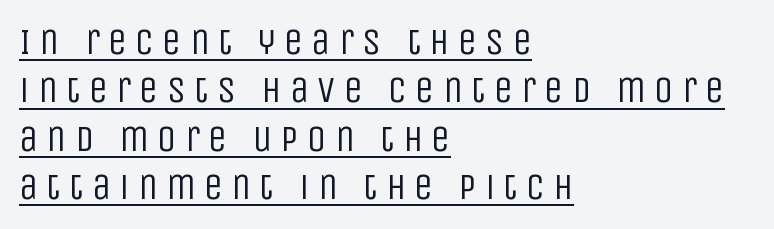
Tracking here is generous; glyphs stand well apart from one another. Compared with a centered layout, this one pins lines to the left instead. Tall strokes in this sample are plumb rather than angled. A light-to-regular cut is what we see here. The face used here is proportionally spaced, like ordinary book or web type.
